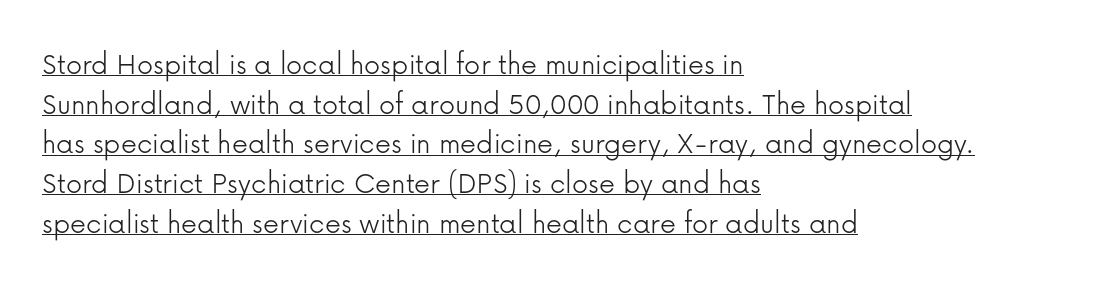
{"serif": "no", "italic": "no", "bold": "no", "weight": "light", "width": "normal", "stroke_contrast": "low", "x_height": "medium", "monospaced": "no", "underline": "yes", "align": "left", "line_spacing_ratio": 1.24, "letter_spacing": "normal", "letter_spacing_em": 0.0, "glyph_px": 32}
